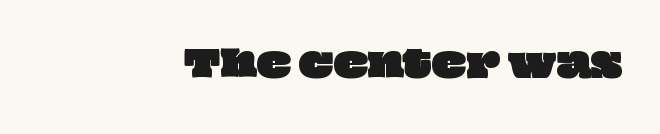
{"width": "wide", "stroke_contrast": "low", "x_height": "large", "monospaced": "no", "underline": "no", "letter_spacing": "normal", "letter_spacing_em": 0.0, "glyph_px": 36}
